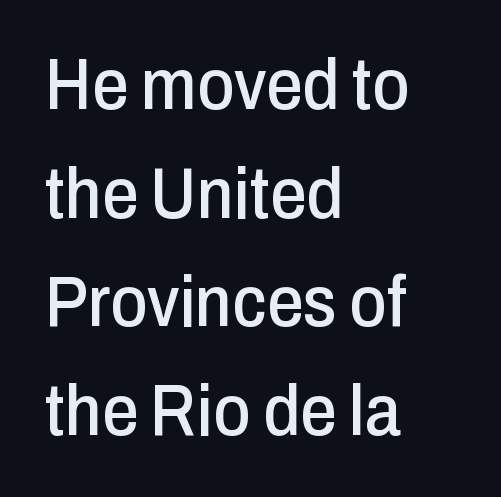
Spacing verdict: proportional, widths tailored to each character. Glyph-to-glyph distance matches everyday printed text. This sample uses an upright cut, with every glyph sitting square on the baseline. In terms of letterform style, serifs are entirely absent.
